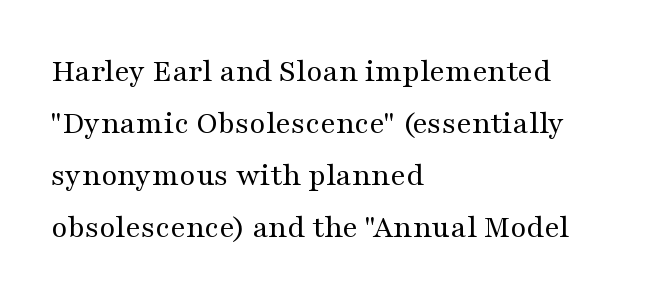
{"serif": "yes", "italic": "no", "bold": "no", "weight": "regular", "width": "wide", "stroke_contrast": "medium", "x_height": "medium", "monospaced": "no", "underline": "no", "align": "left", "line_spacing": "normal", "line_spacing_ratio": 1.58, "letter_spacing": "normal", "letter_spacing_em": 0.0, "glyph_px": 33}
